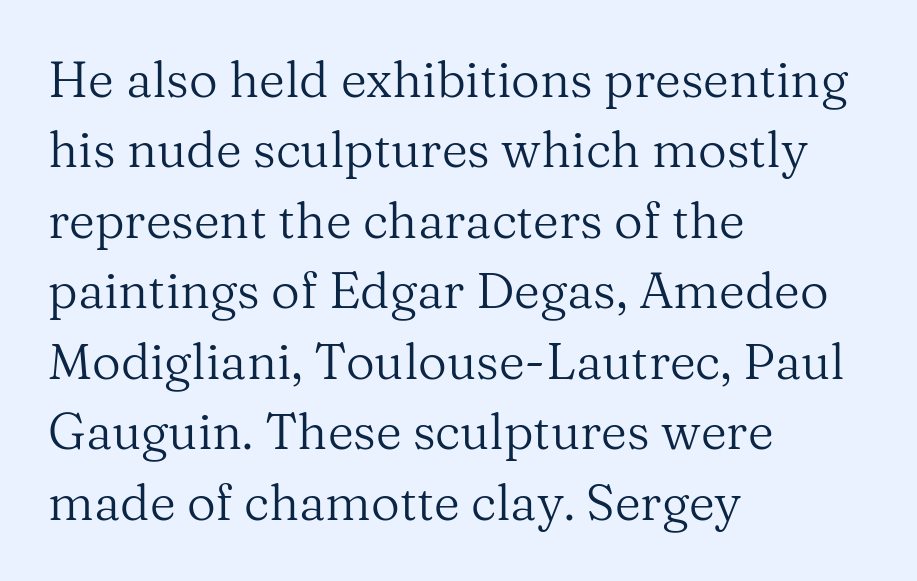
The image shows 50 px regular-weight serif type, upright; set left-aligned, normal line spacing (1.41x), normal letter spacing, not underlined; medium stroke contrast and a medium x-height.
